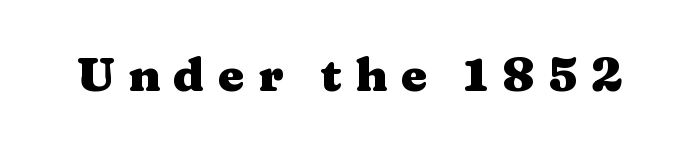
Q: Is the text bold? A: Yes.
Q: Is the text italic (slanted)? A: No, it is upright.
Q: Is the typeface a serif or a sans-serif typeface? A: Serif.
Q: Is the text underlined? A: No.
Q: Is the spacing between letters normal or unusually wide? A: Unusually wide.
Q: Width (condensed, normal, or wide)? A: Wide.
Q: Stroke contrast? A: Medium.
Q: x-height? A: Medium.
Q: Monospaced? A: No.
